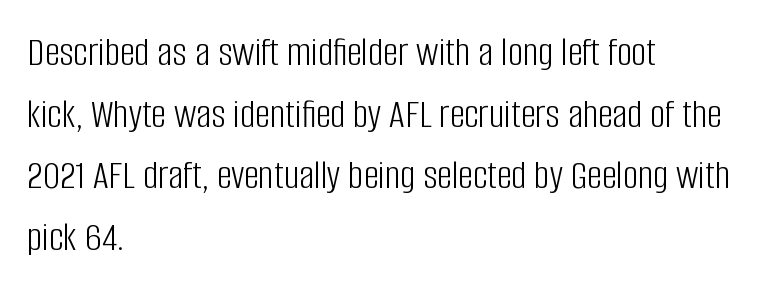
Character widths vary here, with narrow letters taking less room than wide ones. The typeface has the unassuming heft of standard copy or less. The gaps between neighbouring characters are ordinary and unremarkable. Line spacing here is normal. Reading down the block, your eye returns to a fixed left position each line.
